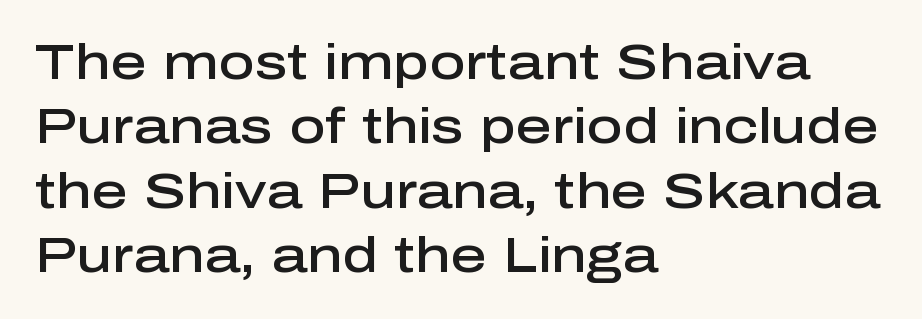
{"serif": "no", "italic": "no", "bold": "semi", "weight": "semibold", "width": "normal", "stroke_contrast": "low", "x_height": "medium", "monospaced": "no", "underline": "no", "align": "left", "line_spacing": "normal", "line_spacing_ratio": 1.29, "letter_spacing": "normal", "letter_spacing_em": 0.0, "glyph_px": 50}
